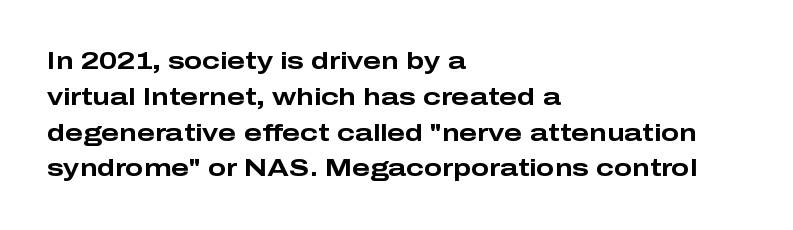
Italic: no, the glyphs are upright roman. Reading down the column, the eye jumps a familiar distance to each next line. Each row of text sits above clean, open space. Chunky letters — that's bold for sure.
